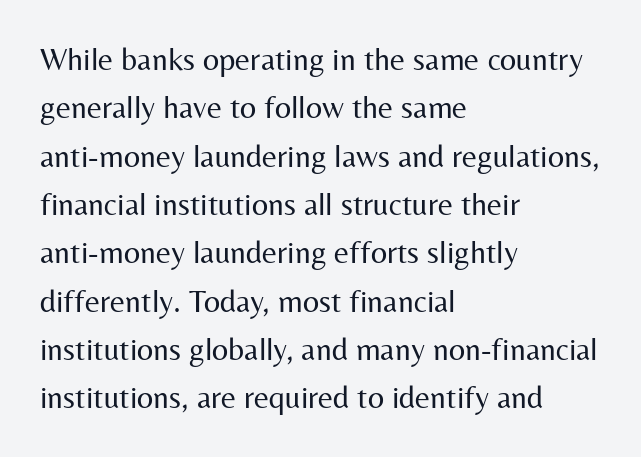
Underlining? Definitely not there. Compared with a typical body face, this is equally light or lighter still. Unlike italic type, these characters show no tilt at all. A typesetter would call this proportional, since set widths differ per character. In CSS terms this would be text-align: left.
